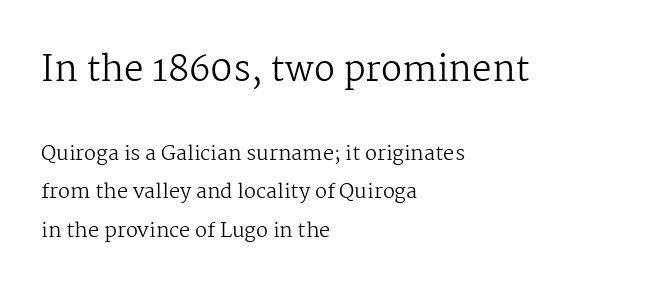
The image shows 35 px regular-weight serif type, upright; set left-aligned, loose line spacing (1.93x), normal letter spacing, not underlined; the first (top) block is 1.75x larger; medium stroke contrast and a medium x-height.
